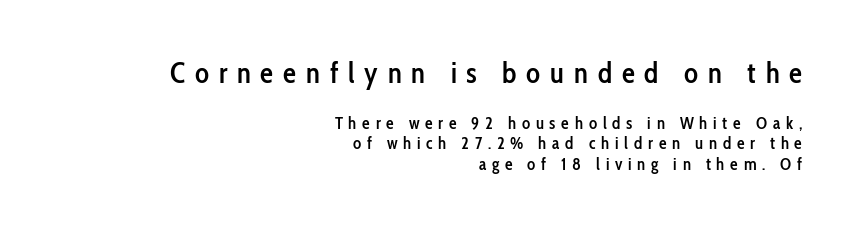
Q: Is the text bold? A: Semi-bold.
Q: Is the text italic (slanted)? A: No, it is upright.
Q: Is the typeface a serif or a sans-serif typeface? A: Sans-serif.
Q: Is the text underlined? A: No.
Q: How is the paragraph aligned? A: Right-aligned.
Q: Is the spacing between letters normal or unusually wide? A: Unusually wide.
Q: Which block of text is set in a larger size, the first (top) or the second (bottom)? A: The first (top) one.
Q: Width (condensed, normal, or wide)? A: Condensed.
Q: Stroke contrast? A: Low.
Q: x-height? A: Medium.
Q: Monospaced? A: No.
